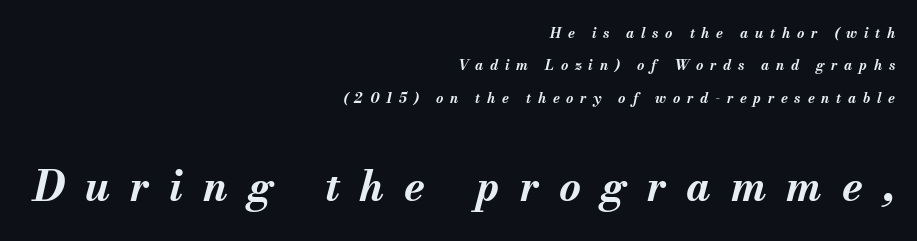
Q: Is the text bold? A: Yes.
Q: Is the text italic (slanted)? A: Yes, it leans right by about 13 degrees.
Q: Is the text underlined? A: No.
Q: How is the paragraph aligned? A: Right-aligned.
Q: Is the spacing between letters normal or unusually wide? A: Unusually wide.
Q: Is the spacing between lines tight, normal or loose? A: Loose.
Q: Which block of text is set in a larger size, the first (top) or the second (bottom)? A: The second (bottom) one.
Q: Width (condensed, normal, or wide)? A: Normal.
Q: Stroke contrast? A: Medium.
Q: x-height? A: Small.
Q: Monospaced? A: No.
